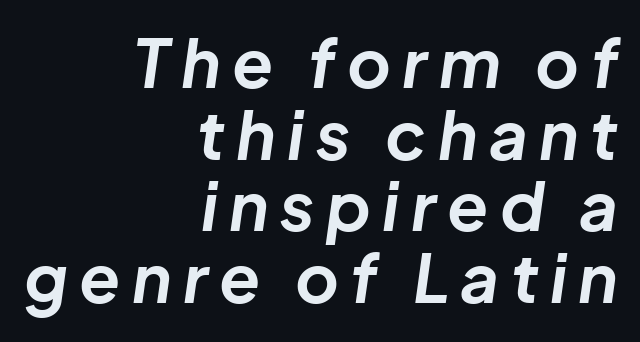
Letters rest on an invisible, unmarked baseline. I'd describe the lettering as bold — thick and assertive. This sample trades vertical openness for compactness between lines. A typesetter would mark this as italic.
